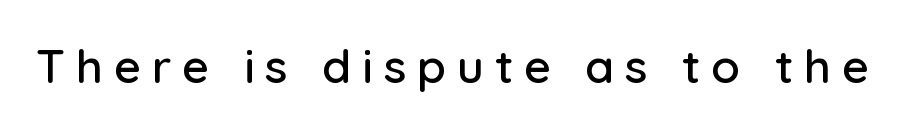
The image shows 47 px sans-serif type, upright; set unusually wide letter spacing (+0.23 em), not underlined; low stroke contrast and a medium x-height.
